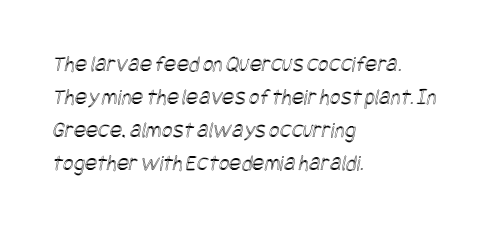
{"underline": "no", "align": "left", "line_spacing": "normal", "line_spacing_ratio": 1.44, "letter_spacing": "normal", "letter_spacing_em": 0.0, "glyph_px": 23}
